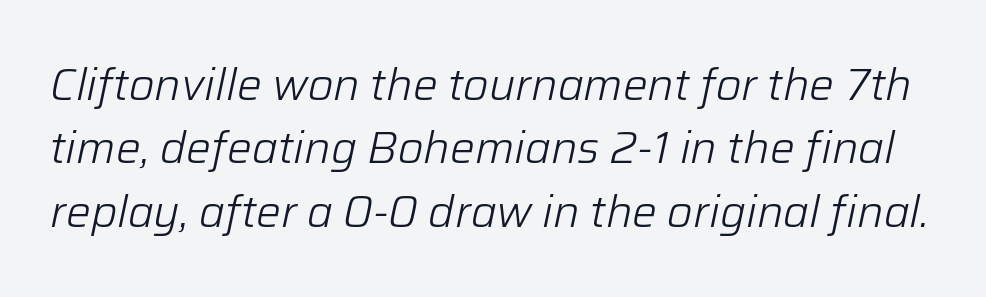
Here the glyphs are tracked normally, forming tight word shapes. These glyphs show unthickened strokes, regular width or finer. A typesetter would call this proportional, since set widths differ per character. Notice how descenders clear the ascenders below comfortably — that's standard leading. The letters are slanted; this is an italic face.
